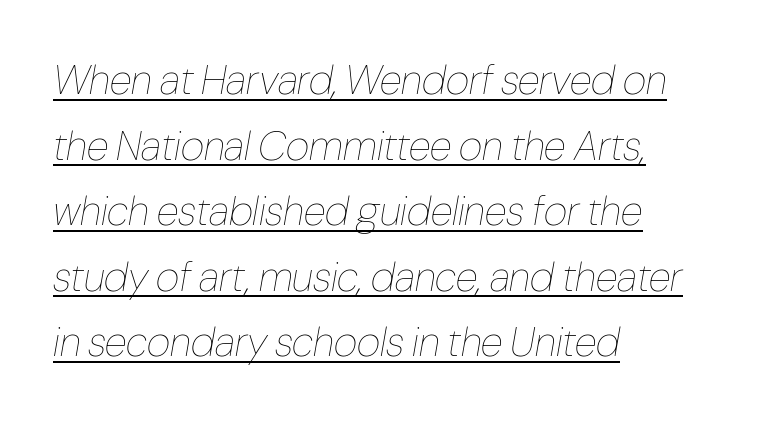
This rendering leaves character spacing at its baseline value. Vertical spacing — default. The passage shown is typed in a proportional face where columns would drift. Quick note: underline on.
